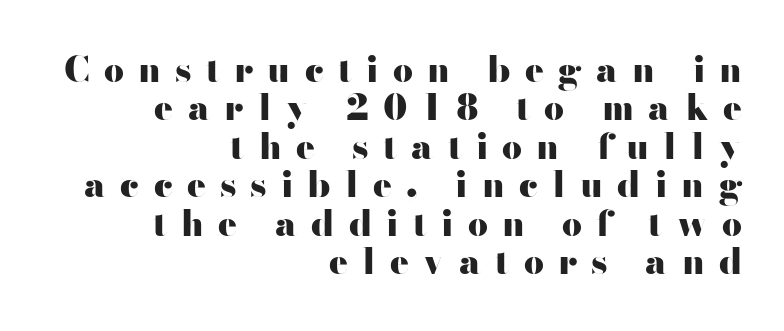
The characters display no serif detailing; their extremities are plain. The area under the type is left untouched. These words are printed bold, with thick strokes throughout. If you drew a line through each stem, it would be perfectly vertical. In terms of leading, this rendering errs on the cramped side. This sample has the flowing, uneven cadence of proportional lettering.
